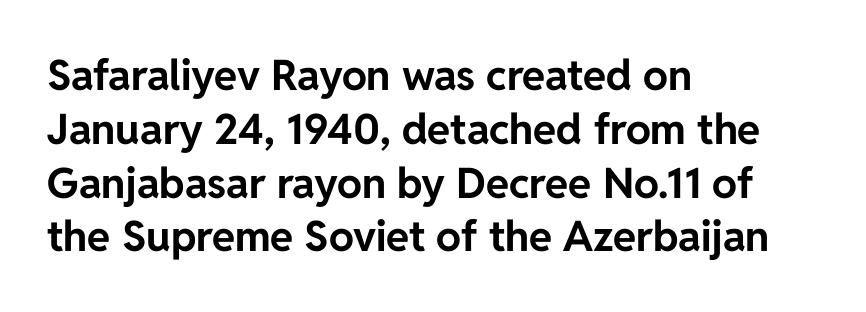
Here the glyphs are tracked normally, forming tight word shapes. The face used here is a sans, in the tradition of grotesques and geometrics. Proportional: the letters do not fall into vertical columns. This rendering uses left alignment, leaving the right contour irregular.
